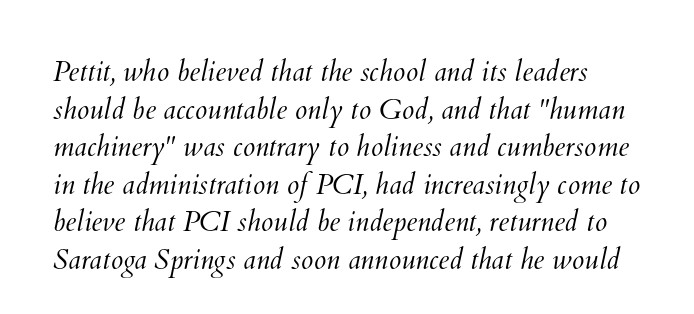
{"bold": "no", "weight": "light", "width": "normal", "stroke_contrast": "medium", "x_height": "small", "monospaced": "no", "underline": "no", "line_spacing": "normal", "line_spacing_ratio": 1.34, "letter_spacing": "normal", "letter_spacing_em": 0.0, "glyph_px": 28}
